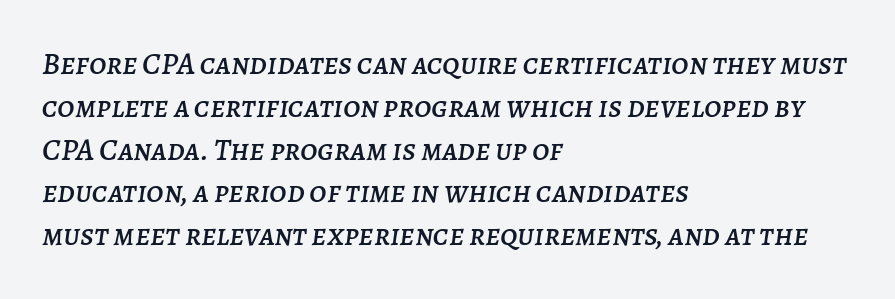
Observe the lean: these are italic letterforms. Any mark beneath the type? The region is blank. Each letter keeps its own natural width here, so spacing adapts to shape. The compositor pushed each line to the left boundary. Vertically, the passage feels balanced, rows spaced as you'd expect.
